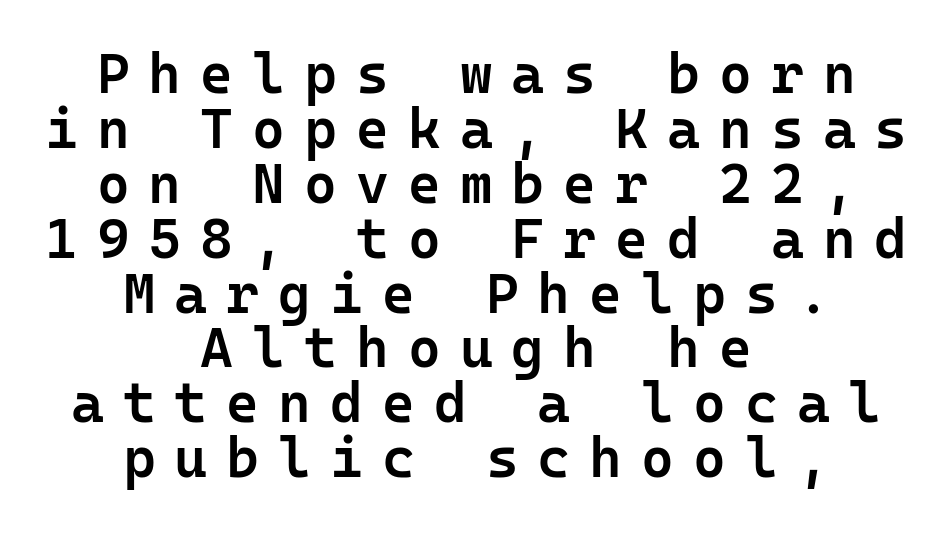
{"serif": "no", "italic": "no", "bold": "semi", "weight": "semibold", "width": "normal", "stroke_contrast": "low", "x_height": "medium", "monospaced": "yes", "underline": "no", "align": "center", "line_spacing": "tight", "line_spacing_ratio": 0.98, "letter_spacing": "wide", "letter_spacing_em": 0.34, "glyph_px": 56}
